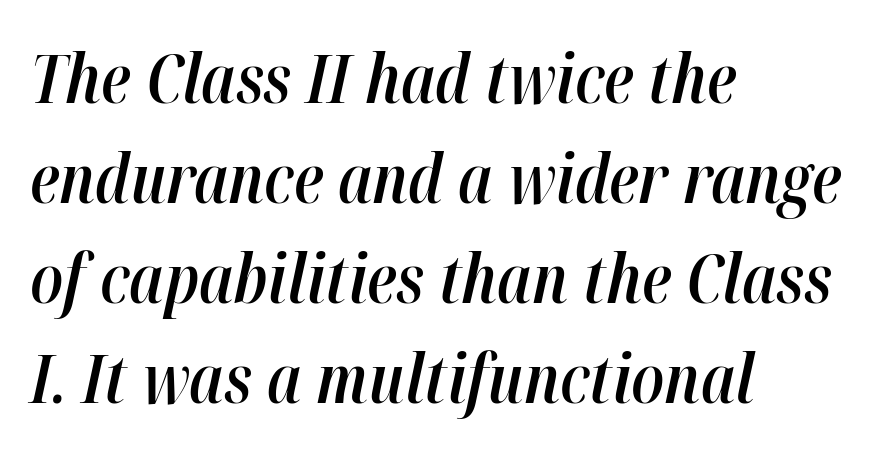
{"italic": "yes", "lean": "right", "slant_degrees": 12, "bold": "semi", "weight": "semibold", "width": "condensed", "stroke_contrast": "high", "x_height": "medium", "monospaced": "no", "underline": "no", "align": "left", "line_spacing": "normal", "line_spacing_ratio": 1.47, "letter_spacing": "normal", "letter_spacing_em": 0.0, "glyph_px": 68}
